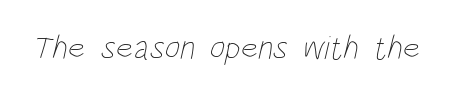
{"bold": "no", "weight": "thin", "width": "condensed", "stroke_contrast": "low", "x_height": "large", "monospaced": "no", "underline": "no", "letter_spacing": "normal", "letter_spacing_em": 0.0, "glyph_px": 33}
